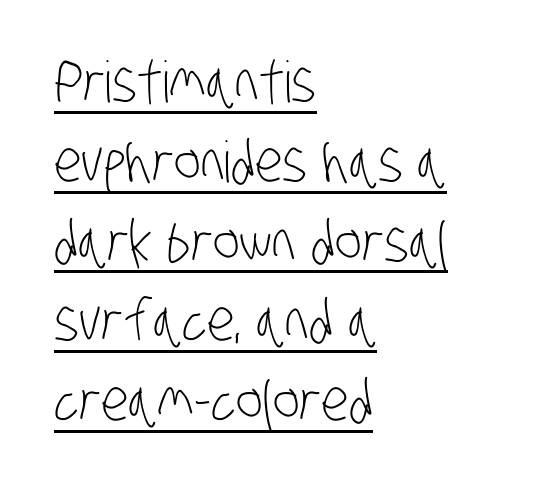
{"serif": "no", "bold": "no", "weight": "light", "width": "condensed", "stroke_contrast": "low", "x_height": "large", "monospaced": "no", "underline": "yes", "align": "left", "line_spacing": "normal", "line_spacing_ratio": 1.4, "letter_spacing": "normal", "letter_spacing_em": 0.0, "glyph_px": 57}
